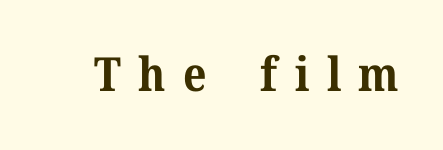
Q: Is the text bold? A: Yes.
Q: Is the text italic (slanted)? A: No, it is upright.
Q: Is the typeface a serif or a sans-serif typeface? A: Serif.
Q: Is the text underlined? A: No.
Q: Is the spacing between letters normal or unusually wide? A: Unusually wide.
Q: Width (condensed, normal, or wide)? A: Normal.
Q: Stroke contrast? A: Medium.
Q: x-height? A: Medium.
Q: Monospaced? A: No.
